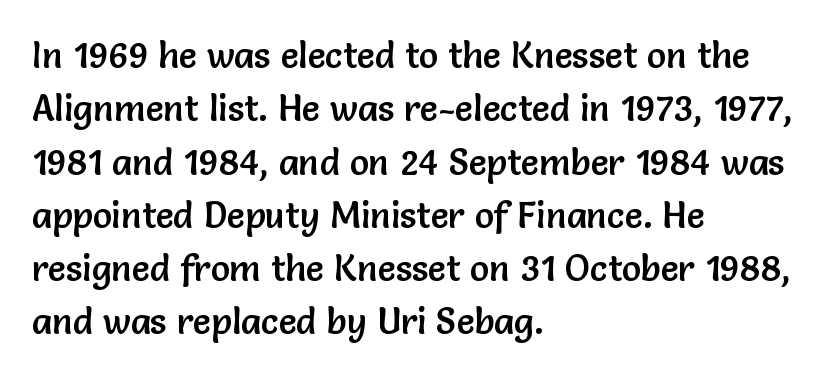
The image shows 36 px sans-serif type, upright; set left-aligned, normal line spacing (1.48x), normal letter spacing, not underlined; low stroke contrast and a medium x-height.
